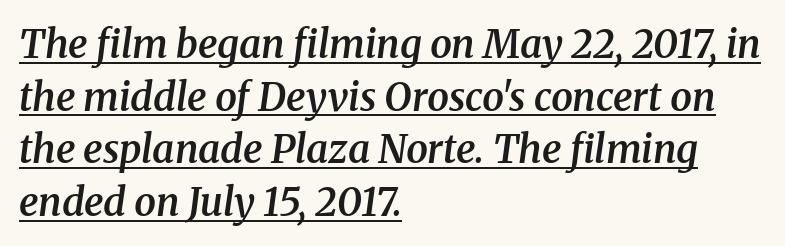
Q: Is the text bold? A: Semi-bold.
Q: Is the text italic (slanted)? A: Yes, it leans right by about 8 degrees.
Q: Is the typeface a serif or a sans-serif typeface? A: Serif.
Q: Is the text underlined? A: Yes.
Q: How is the paragraph aligned? A: Left-aligned.
Q: Is the spacing between letters normal or unusually wide? A: Normal.
Q: Is the spacing between lines tight, normal or loose? A: Normal.
Q: Width (condensed, normal, or wide)? A: Normal.
Q: Stroke contrast? A: Medium.
Q: x-height? A: Medium.
Q: Monospaced? A: No.
